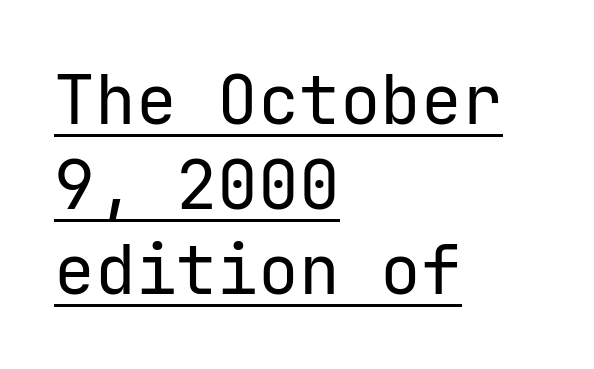
The image shows 68 px regular-weight sans-serif type, upright, monospaced; set left-aligned, normal line spacing (1.25x), normal letter spacing, underlined; low stroke contrast and a medium x-height.
